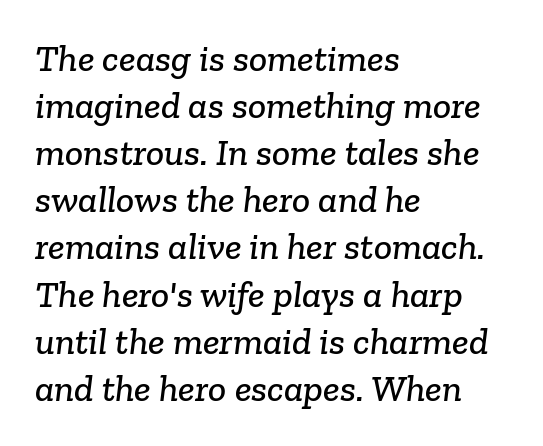
The image shows 38 px serif type; set left-aligned, line spacing 1.24x, normal letter spacing, not underlined; low stroke contrast and a medium x-height.
